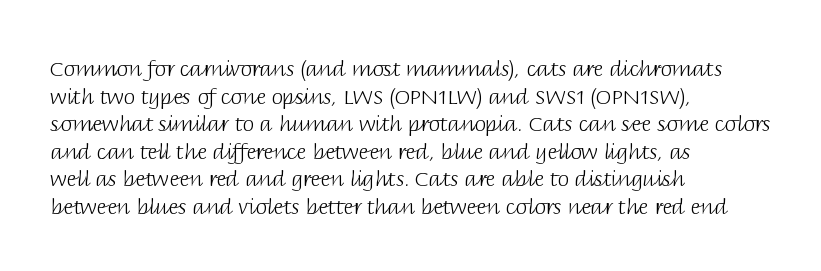
The image shows 21 px text type, upright; set left-aligned, normal line spacing (1.31x), normal letter spacing, not underlined.
